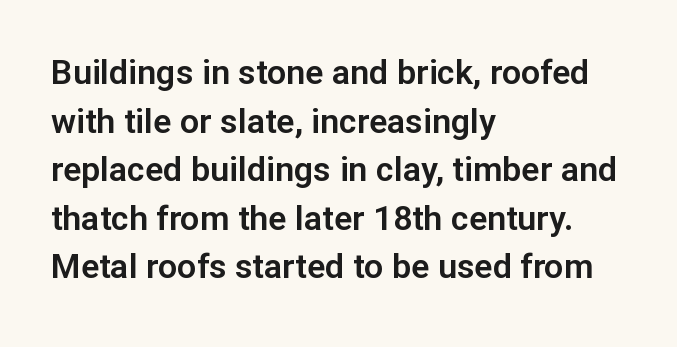
{"serif": "no", "italic": "no", "width": "normal", "stroke_contrast": "low", "x_height": "medium", "monospaced": "no", "underline": "no", "align": "left", "line_spacing": "normal", "line_spacing_ratio": 1.43, "letter_spacing": "normal", "letter_spacing_em": 0.0, "glyph_px": 34}
